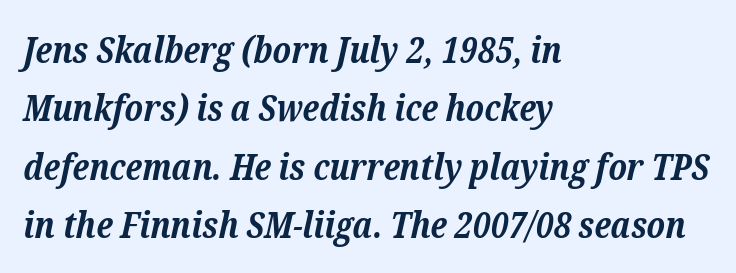
Q: Is the text bold? A: Yes.
Q: Is the text italic (slanted)? A: Yes, it leans right by about 12 degrees.
Q: Is the typeface a serif or a sans-serif typeface? A: Serif.
Q: Is the text underlined? A: No.
Q: How is the paragraph aligned? A: Left-aligned.
Q: Is the spacing between letters normal or unusually wide? A: Normal.
Q: Is the spacing between lines tight, normal or loose? A: Normal.
Q: Width (condensed, normal, or wide)? A: Normal.
Q: Stroke contrast? A: Low.
Q: x-height? A: Medium.
Q: Monospaced? A: No.
